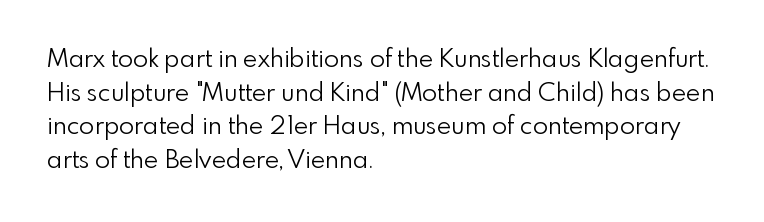
The image shows 25 px text type, upright; set left-aligned, normal line spacing (1.35x), normal letter spacing, not underlined.
